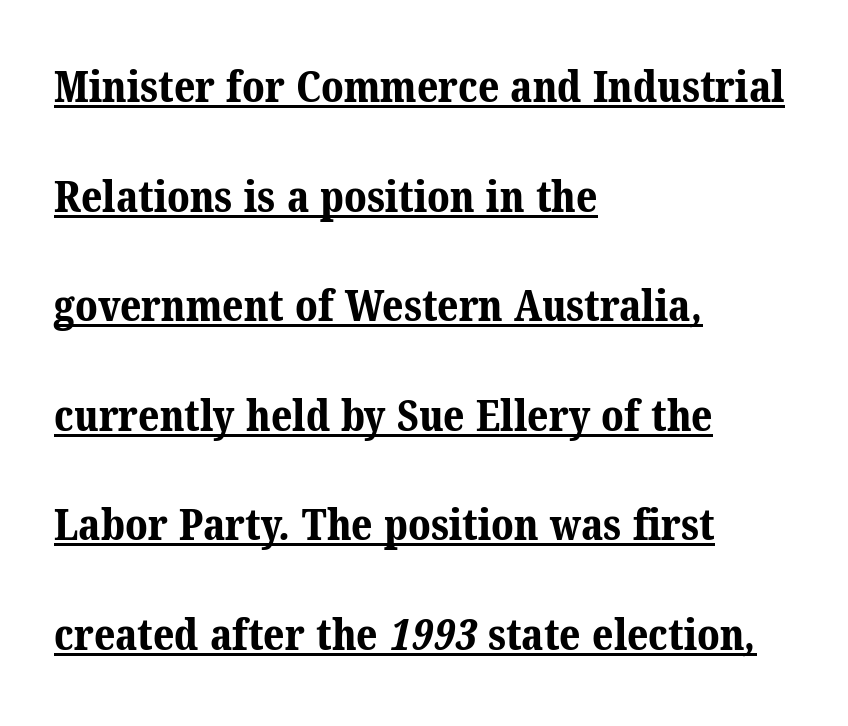
Q: Is the text bold? A: Yes.
Q: Is the typeface a serif or a sans-serif typeface? A: Serif.
Q: Is the text underlined? A: Yes.
Q: How is the paragraph aligned? A: Left-aligned.
Q: Is the spacing between letters normal or unusually wide? A: Normal.
Q: Is the spacing between lines tight, normal or loose? A: Loose.
Q: Width (condensed, normal, or wide)? A: Normal.
Q: Stroke contrast? A: Medium.
Q: x-height? A: Medium.
Q: Monospaced? A: No.
